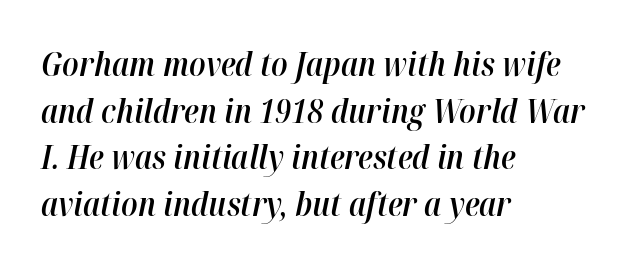
The image shows 32 px semibold type, italic (leaning right); set left-aligned, normal line spacing (1.46x), normal letter spacing, not underlined; high stroke contrast and a medium x-height.
